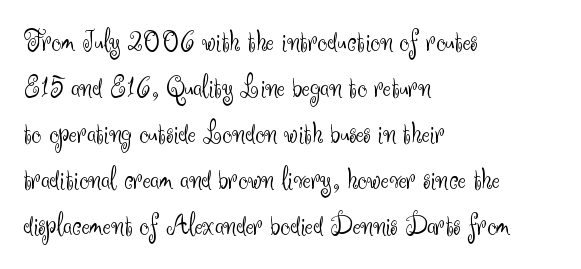
The passage shown stacks its lines at a standard gap. The passage shown is typed in a proportional face where columns would drift. This is the regular roman posture of the typeface. The gaps between neighbouring characters are ordinary and unremarkable.
